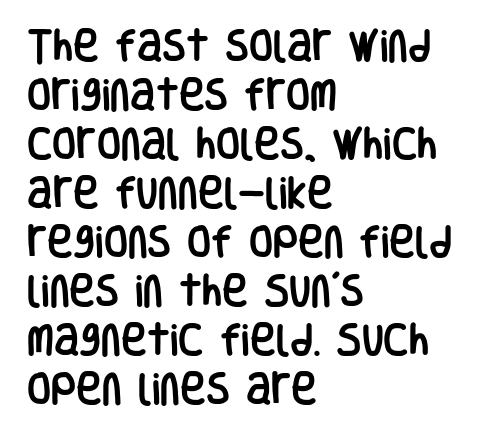
The letterforms sit shoulder to shoulder at normal distance. Think of a printed novel: that variable character pitch is what you see here. Every character sits straight up, as roman type does. Unlike a traditional serif, this face leaves its strokes unadorned.
